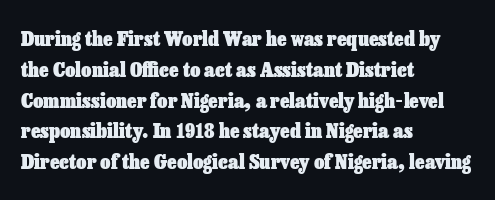
A student would call this left alignment; a typographer would say flush left, rag right. Any mark beneath the type? The region is blank. A dark, heavy texture on the line: the type is bold. The leading is moderate, giving the passage an even texture. The gaps between neighbouring characters are ordinary and unremarkable. The axis of the letterforms is exactly vertical.
